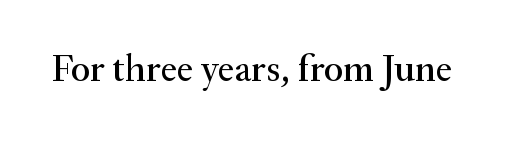
Q: Is the text italic (slanted)? A: No, it is upright.
Q: Is the typeface a serif or a sans-serif typeface? A: Serif.
Q: Is the text underlined? A: No.
Q: Is the spacing between letters normal or unusually wide? A: Normal.
Q: Width (condensed, normal, or wide)? A: Normal.
Q: Stroke contrast? A: Medium.
Q: x-height? A: Small.
Q: Monospaced? A: No.
